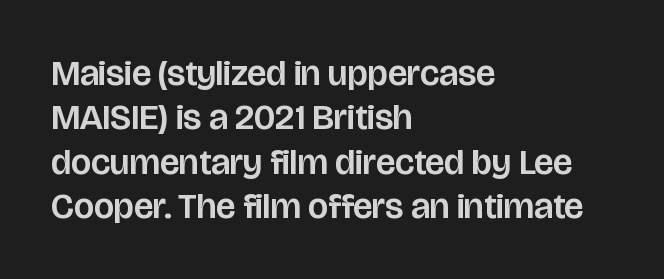
Q: Is the text italic (slanted)? A: No, it is upright.
Q: Is the typeface a serif or a sans-serif typeface? A: Sans-serif.
Q: Is the text underlined? A: No.
Q: How is the paragraph aligned? A: Left-aligned.
Q: Is the spacing between letters normal or unusually wide? A: Normal.
Q: Width (condensed, normal, or wide)? A: Normal.
Q: Stroke contrast? A: Low.
Q: x-height? A: Large.
Q: Monospaced? A: No.
